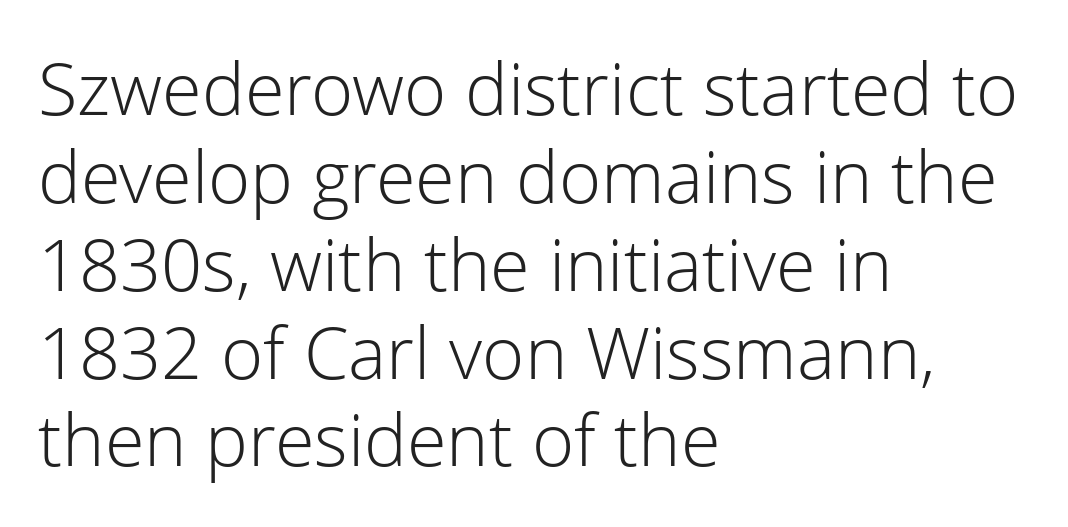
Q: Is the text bold? A: No.
Q: Is the text italic (slanted)? A: No, it is upright.
Q: Is the typeface a serif or a sans-serif typeface? A: Sans-serif.
Q: Is the text underlined? A: No.
Q: How is the paragraph aligned? A: Left-aligned.
Q: Is the spacing between letters normal or unusually wide? A: Normal.
Q: Width (condensed, normal, or wide)? A: Normal.
Q: Stroke contrast? A: Low.
Q: x-height? A: Medium.
Q: Monospaced? A: No.
